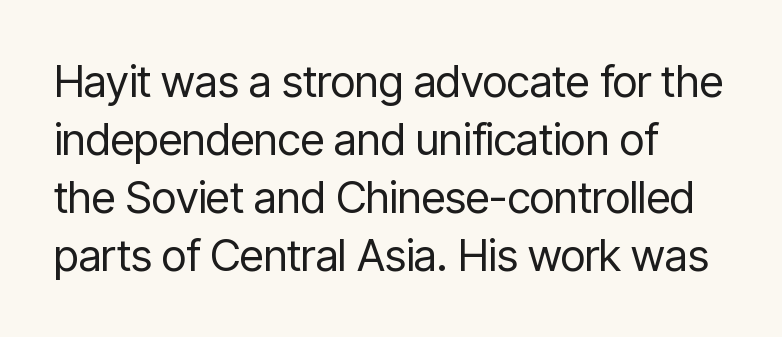
Q: Is the text bold? A: No.
Q: Is the text italic (slanted)? A: No, it is upright.
Q: Is the typeface a serif or a sans-serif typeface? A: Sans-serif.
Q: Is the text underlined? A: No.
Q: How is the paragraph aligned? A: Left-aligned.
Q: Is the spacing between letters normal or unusually wide? A: Normal.
Q: Is the spacing between lines tight, normal or loose? A: Normal.
Q: Width (condensed, normal, or wide)? A: Condensed.
Q: Stroke contrast? A: Low.
Q: x-height? A: Medium.
Q: Monospaced? A: No.
